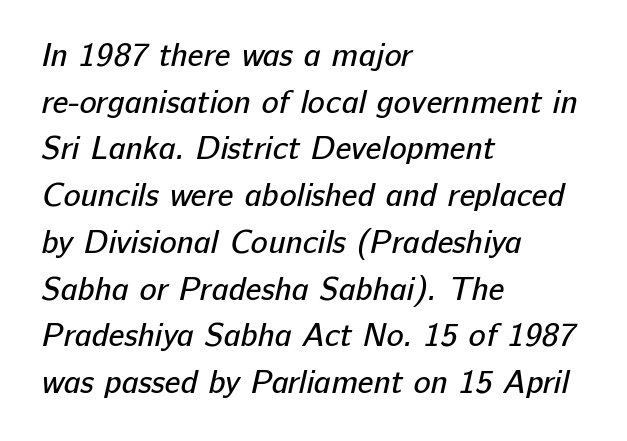
The typeface chosen for these lines omits serifs. Glyph-to-glyph distance matches everyday printed text. Every row of glyphs begins at an identical x-position on the left. A light-to-regular cut is what we see here. Each row of text sits above clean, open space. The passage shown is typed in a proportional face where columns would drift.
